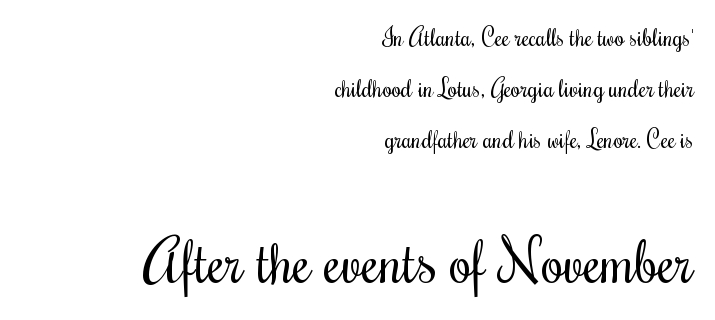
Letters have the restrained weight of plain body copy at most. Do the characters align in a grid? No, the font is proportional. The rendering enlarges the type as you move from the upper chunk to the lower. You could fit nearly another row in the gap between these rows.
